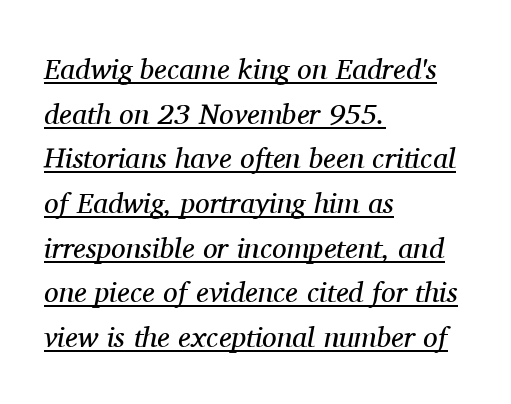
The image shows 29 px regular-weight serif type, italic (leaning right); set left-aligned, normal line spacing (1.54x), normal letter spacing, underlined; medium stroke contrast and a medium x-height.
